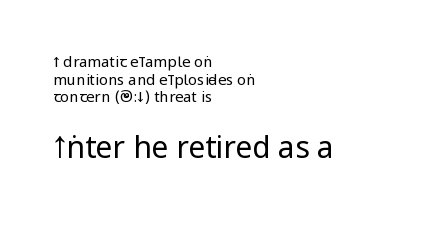
{"serif": "no", "italic": "no", "bold": "no", "weight": "regular", "width": "condensed", "stroke_contrast": "low", "underline": "no", "align": "left", "line_spacing_ratio": 1.18, "letter_spacing": "normal", "letter_spacing_em": 0.0, "larger_block": "second", "size_ratio": 2.0, "glyph_px": 30}
